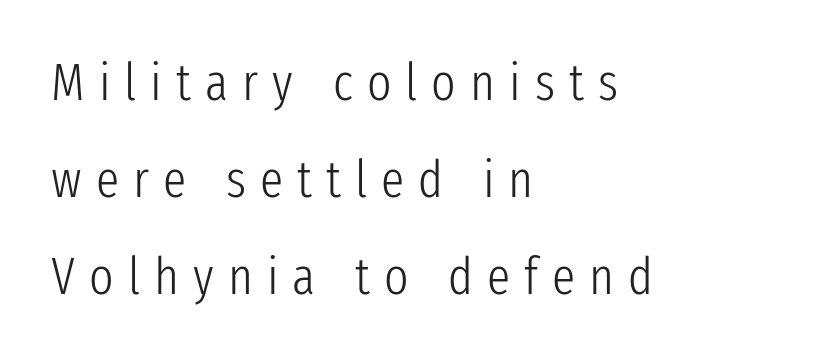
Q: Is the text bold? A: No.
Q: Is the text italic (slanted)? A: No, it is upright.
Q: Is the typeface a serif or a sans-serif typeface? A: Sans-serif.
Q: Is the text underlined? A: No.
Q: How is the paragraph aligned? A: Left-aligned.
Q: Is the spacing between letters normal or unusually wide? A: Unusually wide.
Q: Width (condensed, normal, or wide)? A: Condensed.
Q: Stroke contrast? A: Low.
Q: x-height? A: Medium.
Q: Monospaced? A: No.
